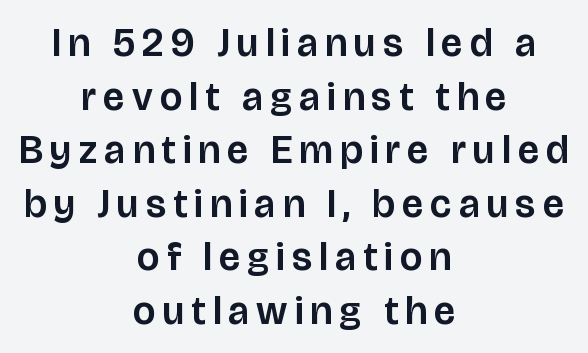
The image shows 40 px sans-serif type, upright; set centered, normal line spacing (1.34x), not underlined; low stroke contrast and a large x-height.
